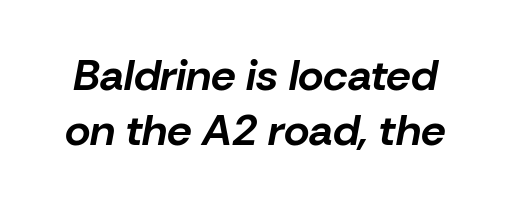
Each glyph is drawn with heavy, bold strokes. Descenders hang freely into open space. The tracking reads as untouched default to a designer's eye. Spacing verdict: proportional, widths tailored to each character. Notice how the stems are inclined rather than vertical — that's the hallmark of italics.
